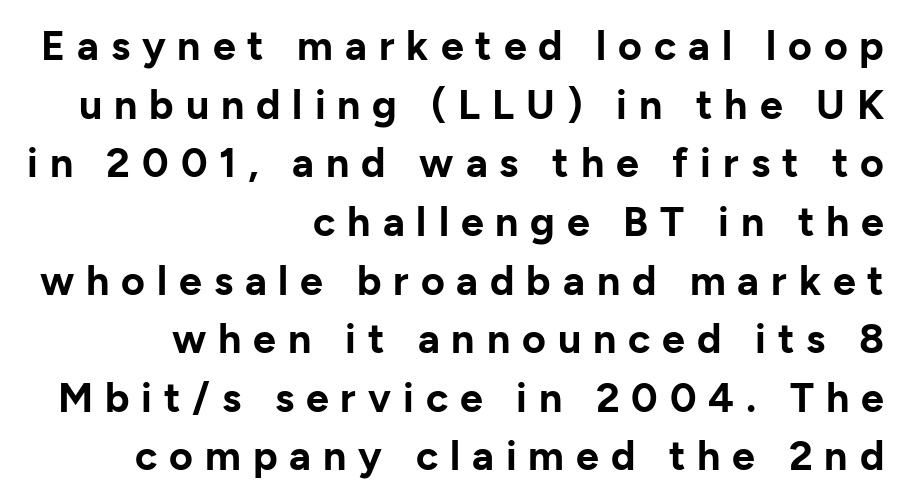
{"serif": "no", "italic": "no", "bold": "yes", "weight": "bold", "width": "normal", "stroke_contrast": "low", "x_height": "medium", "monospaced": "no", "underline": "no", "align": "right", "line_spacing": "normal", "line_spacing_ratio": 1.43, "letter_spacing": "wide", "letter_spacing_em": 0.29, "glyph_px": 41}
